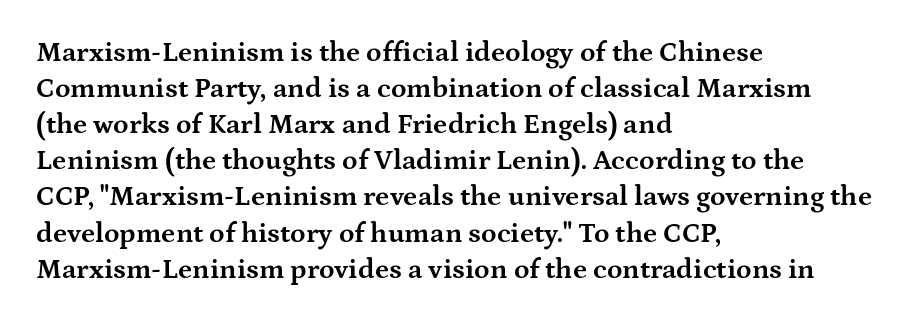
Q: Is the text bold? A: Yes.
Q: Is the text italic (slanted)? A: No, it is upright.
Q: Is the typeface a serif or a sans-serif typeface? A: Serif.
Q: Is the text underlined? A: No.
Q: How is the paragraph aligned? A: Left-aligned.
Q: Is the spacing between letters normal or unusually wide? A: Normal.
Q: Is the spacing between lines tight, normal or loose? A: Normal.
Q: Width (condensed, normal, or wide)? A: Wide.
Q: Stroke contrast? A: Medium.
Q: x-height? A: Medium.
Q: Monospaced? A: No.
